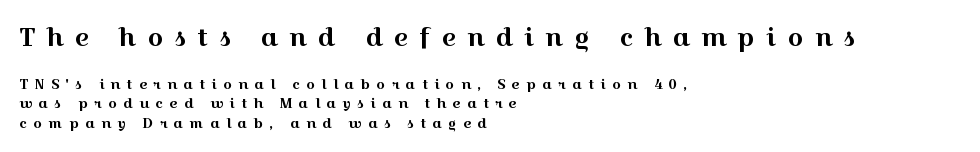
The image shows 25 px text type, upright; set left-aligned, normal line spacing (1.39x), unusually wide letter spacing (+0.44 em), not underlined; the first (top) block is 1.79x larger.
